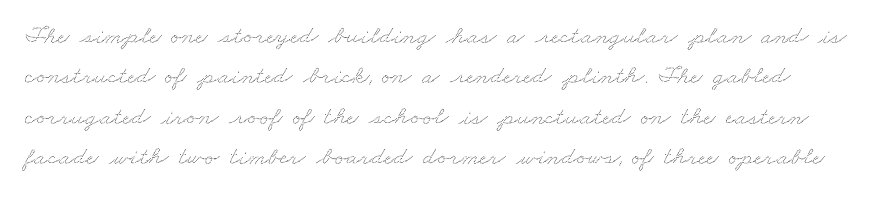
{"underline": "no", "line_spacing": "normal", "line_spacing_ratio": 1.55, "letter_spacing": "normal", "letter_spacing_em": 0.0, "glyph_px": 26}
